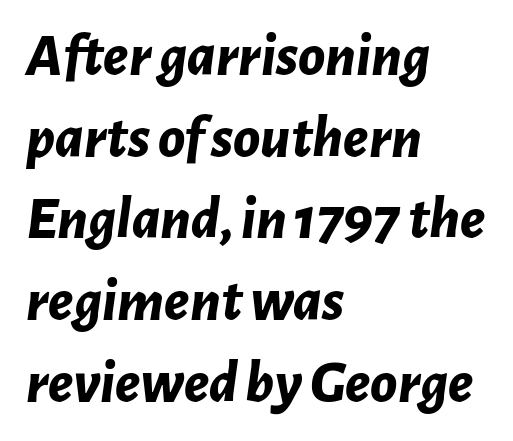
The rendering uses natural spacing where letterforms have individual widths. Look at the stroke-to-counter ratio: heavy, a bold. The specimen reads as italic at a glance. The line texture is even and compact thanks to regular tracking. If you measured baseline to baseline, you'd find a middling distance.
